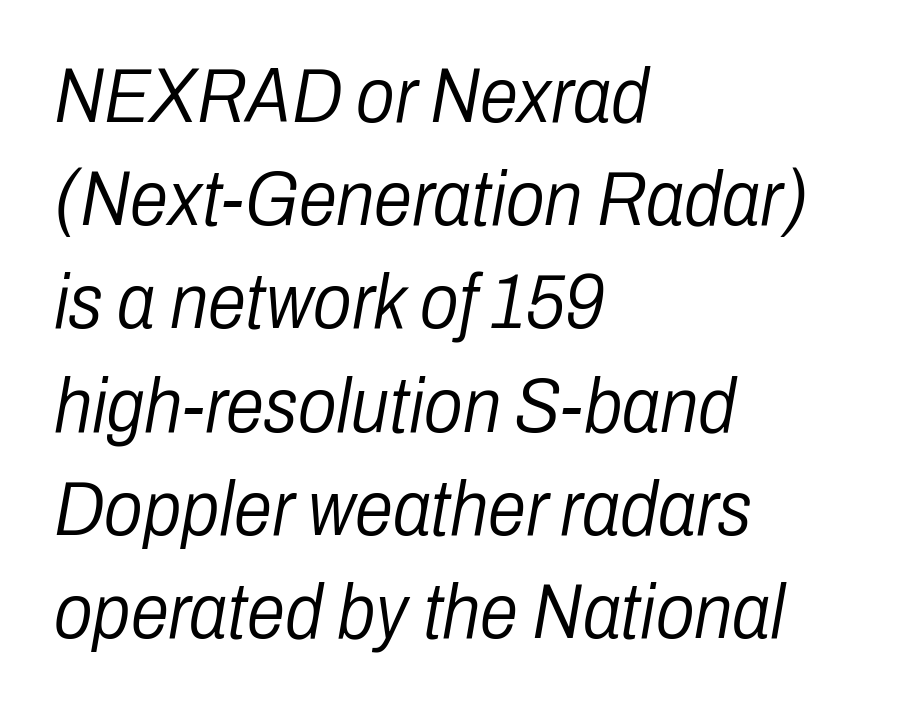
Nothing heavy about these letters — not bold at all. The rendering applies a slant to the glyphs. The letters advance in unequal steps, a hallmark of proportional type. The strip under each line holds only bare page. Honestly, the row spacing looks completely unremarkable.
